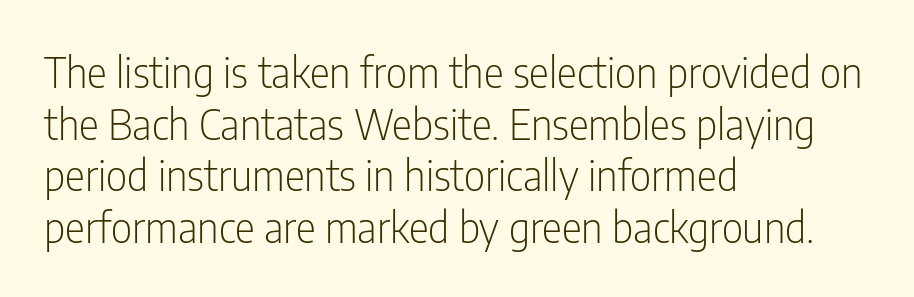
The image shows 42 px light, condensed sans-serif type, upright; set left-aligned, line spacing 1.23x, normal letter spacing, not underlined; low stroke contrast and a medium x-height.
